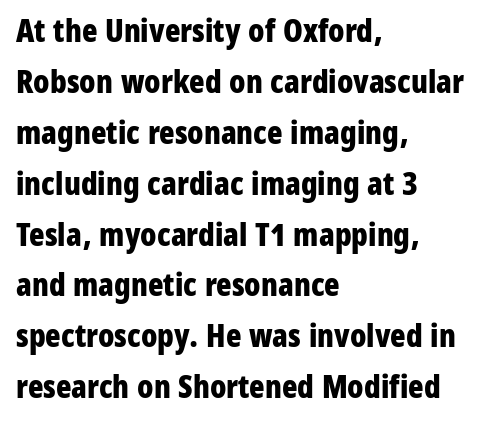
Q: Is the text bold? A: Yes.
Q: Is the text italic (slanted)? A: No, it is upright.
Q: Is the typeface a serif or a sans-serif typeface? A: Sans-serif.
Q: Is the text underlined? A: No.
Q: How is the paragraph aligned? A: Left-aligned.
Q: Is the spacing between letters normal or unusually wide? A: Normal.
Q: Is the spacing between lines tight, normal or loose? A: Normal.
Q: Width (condensed, normal, or wide)? A: Condensed.
Q: Stroke contrast? A: Low.
Q: x-height? A: Medium.
Q: Monospaced? A: No.
